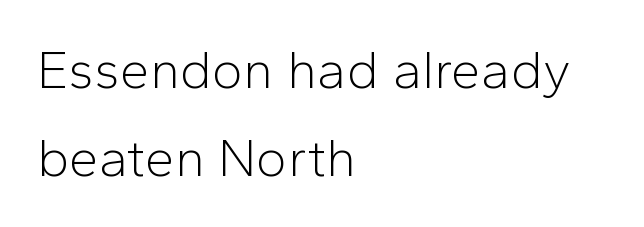
{"serif": "no", "italic": "no", "bold": "no", "weight": "light", "width": "normal", "stroke_contrast": "low", "x_height": "medium", "monospaced": "no", "underline": "no", "align": "left", "line_spacing": "normal", "line_spacing_ratio": 1.66, "letter_spacing": "normal", "letter_spacing_em": 0.0, "glyph_px": 53}
